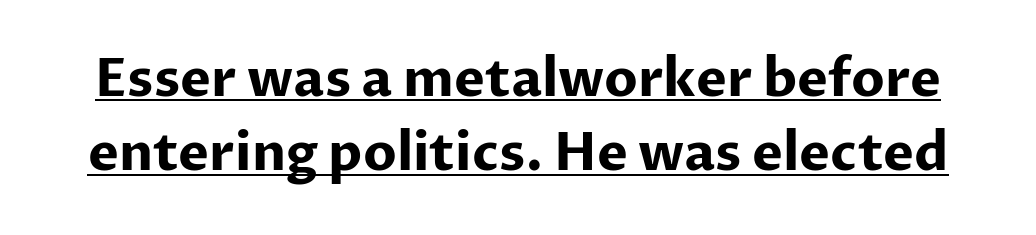
Posture: vertical. Serifs: no, the terminals of the letterforms are clean. The string is rendered with underlining switched on. Is the letter spacing exaggerated? No — it looks like the ordinary default. The leading is moderate, giving the passage an even texture.
